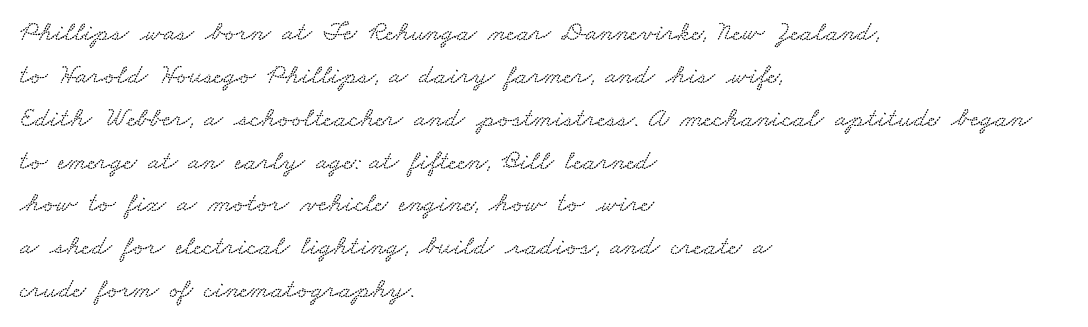
The image shows 28 px wide type; set left-aligned, normal line spacing (1.53x), normal letter spacing, not underlined; low stroke contrast and a small x-height.
